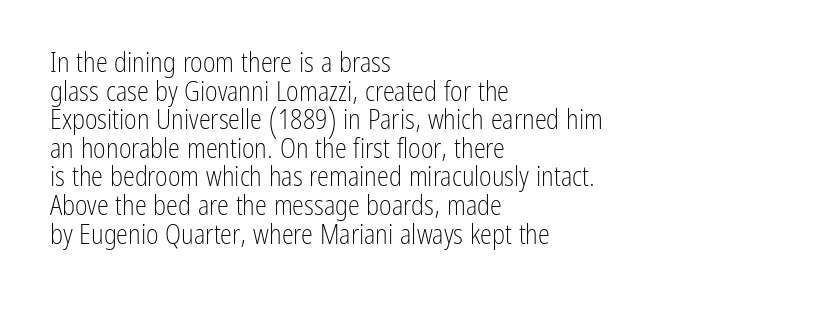
In terms of letterspacing, this is plain default setting. The line-height multiplier appears low, near solid setting. Bare-footed words on every line. Italic? Not at all — the glyphs are vertical. If you drew a ruler down the left edge, every line would touch it.
